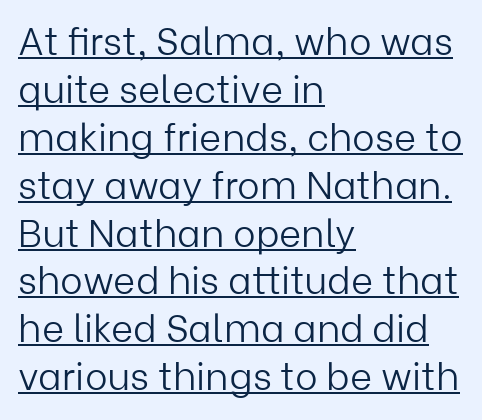
The image shows 38 px light sans-serif type, upright; set left-aligned, normal line spacing (1.26x), normal letter spacing, underlined; low stroke contrast and a medium x-height.
